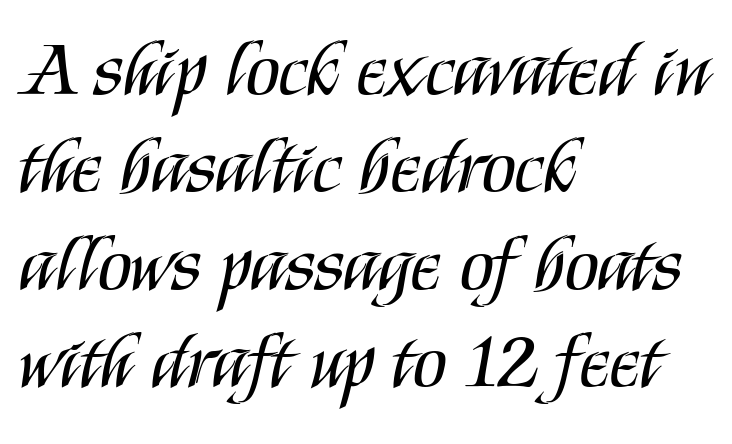
{"serif": "no", "bold": "no", "weight": "regular", "width": "condensed", "stroke_contrast": "medium", "x_height": "large", "monospaced": "no", "underline": "no", "align": "left", "line_spacing": "normal", "line_spacing_ratio": 1.25, "letter_spacing": "normal", "letter_spacing_em": 0.0, "glyph_px": 78}
